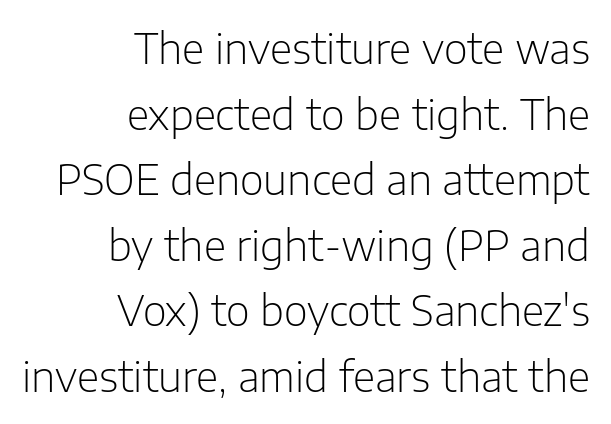
A typesetter would call this proportional, since set widths differ per character. Unlike a traditional serif, this face leaves its strokes unadorned. These lines sit exactly where default settings would place them. Each line ends at the same right margin while the left side varies. Italic? Not at all — the glyphs are vertical. Words float on clear page, feet unadorned.
